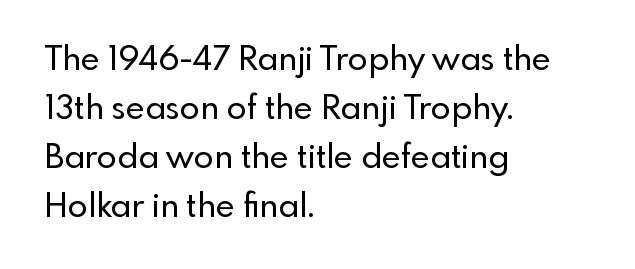
Q: Is the text italic (slanted)? A: No, it is upright.
Q: Is the typeface a serif or a sans-serif typeface? A: Sans-serif.
Q: Is the text underlined? A: No.
Q: How is the paragraph aligned? A: Left-aligned.
Q: Is the spacing between letters normal or unusually wide? A: Normal.
Q: Is the spacing between lines tight, normal or loose? A: Normal.
Q: Width (condensed, normal, or wide)? A: Normal.
Q: x-height? A: Small.
Q: Monospaced? A: No.
